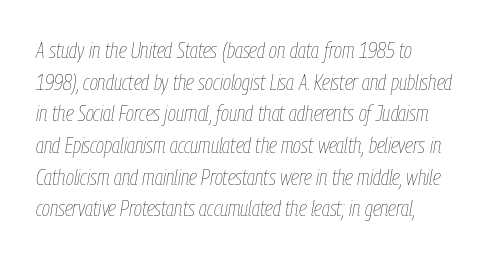
Q: Is the text bold? A: No.
Q: Is the text italic (slanted)? A: Yes, it leans right by about 9 degrees.
Q: Is the text underlined? A: No.
Q: Is the spacing between letters normal or unusually wide? A: Normal.
Q: Is the spacing between lines tight, normal or loose? A: Normal.
